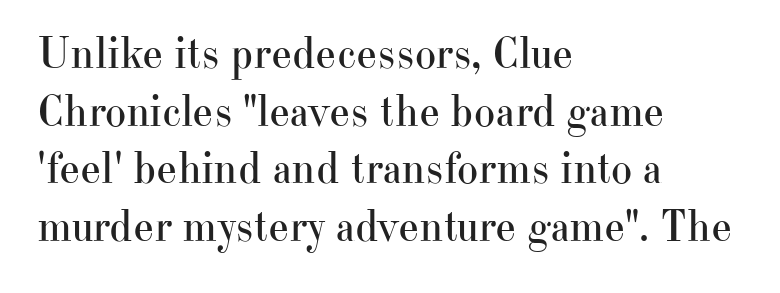
Leftover space on each line is placed entirely after the last word. Bare-footed words on every line. Is this a sans? No — the strokes have serifs. No extra tracking has been applied to these lines. These lines are rendered in a variable-pitch font.
